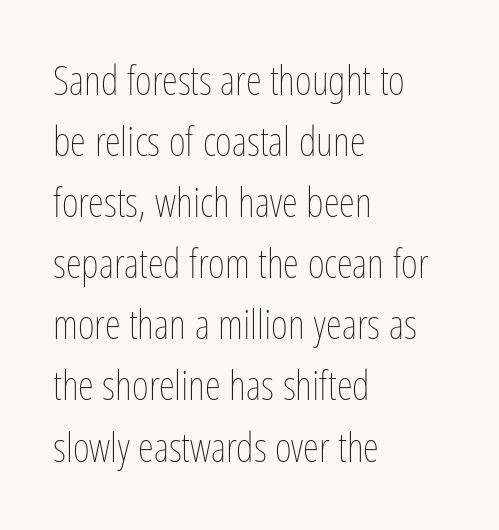
Q: Is the text bold? A: No.
Q: Is the text italic (slanted)? A: No, it is upright.
Q: Is the text underlined? A: No.
Q: How is the paragraph aligned? A: Left-aligned.
Q: Is the spacing between letters normal or unusually wide? A: Normal.
Q: Is the spacing between lines tight, normal or loose? A: Normal.
Q: Width (condensed, normal, or wide)? A: Condensed.
Q: Stroke contrast? A: Low.
Q: x-height? A: Medium.
Q: Monospaced? A: No.
